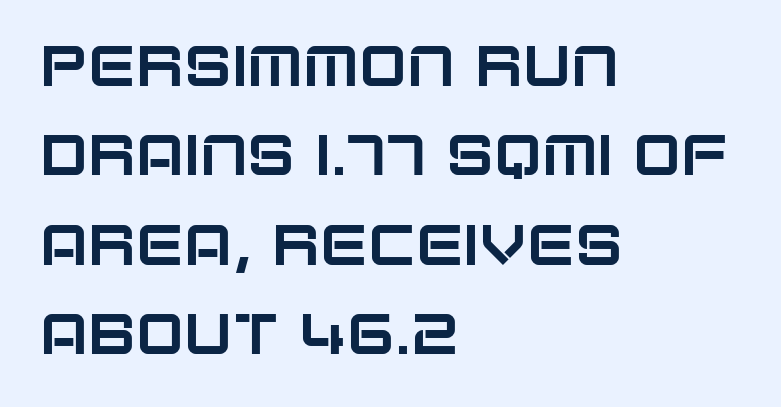
Q: Is the text italic (slanted)? A: No, it is upright.
Q: Is the typeface a serif or a sans-serif typeface? A: Sans-serif.
Q: Is the text underlined? A: No.
Q: How is the paragraph aligned? A: Left-aligned.
Q: Is the spacing between letters normal or unusually wide? A: Normal.
Q: Is the spacing between lines tight, normal or loose? A: Normal.
Q: Width (condensed, normal, or wide)? A: Normal.
Q: Stroke contrast? A: Low.
Q: x-height? A: Large.
Q: Monospaced? A: No.
